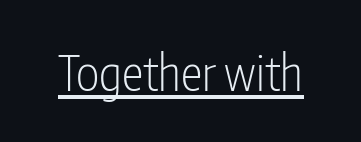
The image shows 49 px light, condensed sans-serif type, upright; set normal letter spacing, underlined; low stroke contrast and a medium x-height.
